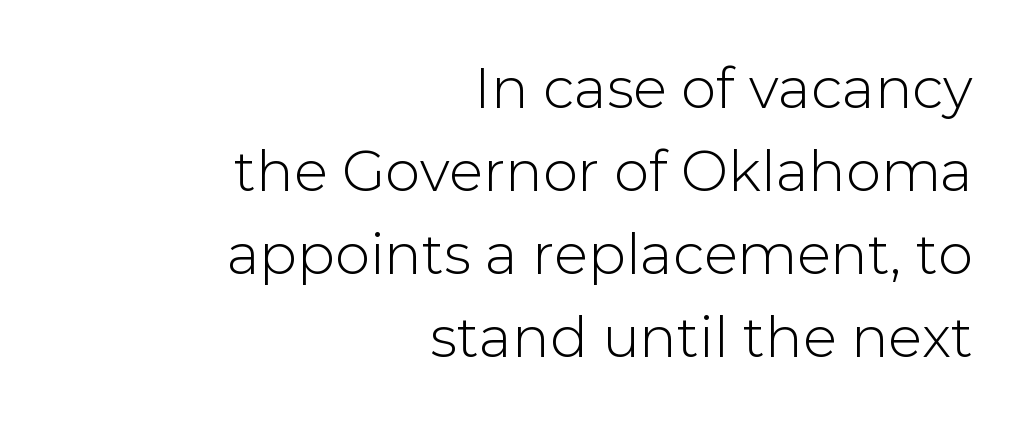
{"serif": "no", "italic": "no", "width": "normal", "stroke_contrast": "low", "x_height": "medium", "monospaced": "no", "underline": "no", "align": "right", "line_spacing": "normal", "line_spacing_ratio": 1.48, "letter_spacing": "normal", "letter_spacing_em": 0.0, "glyph_px": 56}
